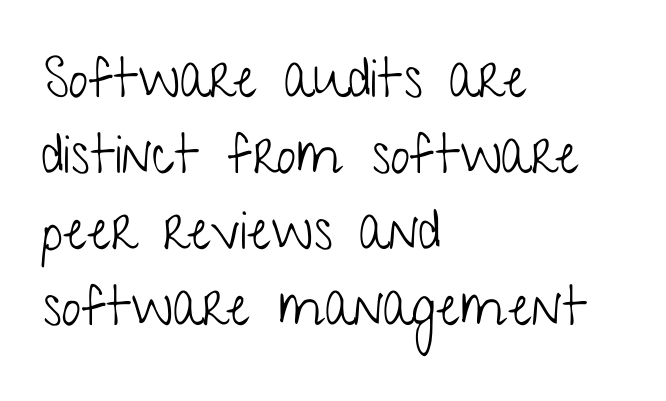
{"serif": "no", "italic": "no", "bold": "no", "weight": "light", "width": "condensed", "stroke_contrast": "low", "x_height": "medium", "monospaced": "no", "underline": "no", "align": "left", "line_spacing": "normal", "line_spacing_ratio": 1.38, "letter_spacing": "normal", "letter_spacing_em": 0.0, "glyph_px": 55}
